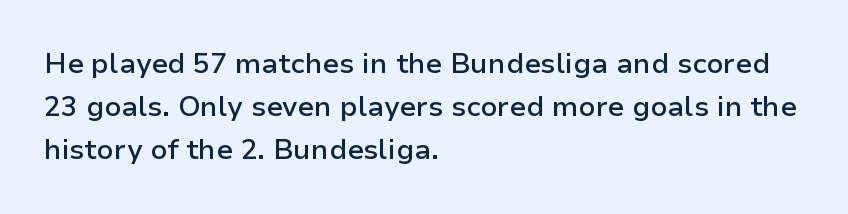
{"serif": "no", "italic": "no", "bold": "semi", "weight": "semibold", "width": "normal", "stroke_contrast": "low", "x_height": "medium", "monospaced": "no", "underline": "no", "align": "left", "line_spacing": "normal", "line_spacing_ratio": 1.54, "letter_spacing": "normal", "letter_spacing_em": 0.0, "glyph_px": 28}
